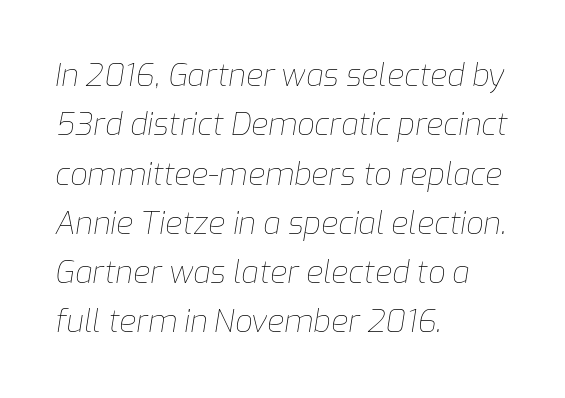
Notice how descenders clear the ascenders below comfortably — that's standard leading. These lines were composed using italics. Letters have the restrained weight of plain body copy at most. Where is the straight margin? On the left. Words float on clear page, feet unadorned. You could not count columns in this text — the font is proportionally spaced.
